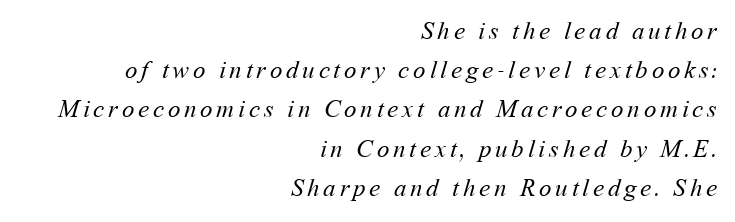
Q: Is the text bold? A: No.
Q: Is the text underlined? A: No.
Q: How is the paragraph aligned? A: Right-aligned.
Q: Is the spacing between lines tight, normal or loose? A: Normal.
